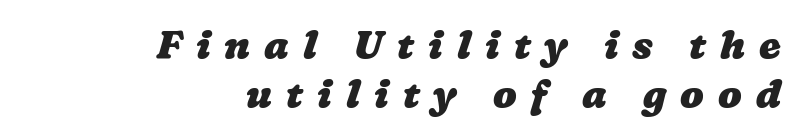
Q: Is the text bold? A: Yes.
Q: Is the text underlined? A: No.
Q: How is the paragraph aligned? A: Right-aligned.
Q: Is the spacing between letters normal or unusually wide? A: Unusually wide.
Q: Is the spacing between lines tight, normal or loose? A: Normal.
Q: Width (condensed, normal, or wide)? A: Wide.
Q: Stroke contrast? A: Low.
Q: x-height? A: Medium.
Q: Monospaced? A: No.
